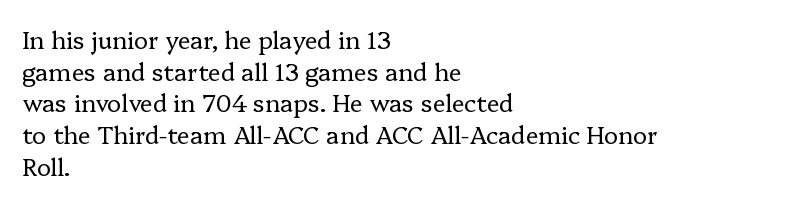
{"italic": "no", "bold": "no", "underline": "no", "align": "left", "line_spacing": "normal", "line_spacing_ratio": 1.32, "letter_spacing": "normal", "letter_spacing_em": 0.0, "glyph_px": 24}
